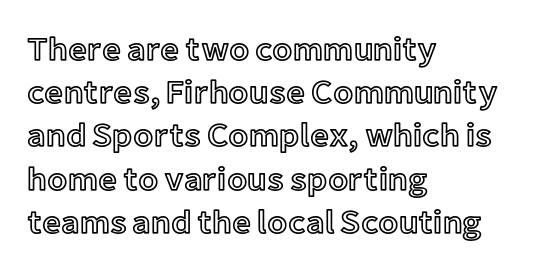
The image shows 33 px text type, upright; set left-aligned, normal line spacing (1.31x), normal letter spacing, not underlined; a medium x-height.
